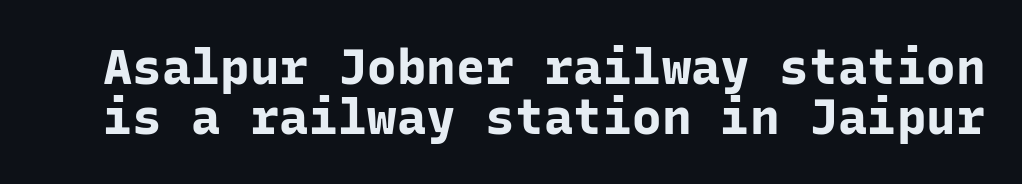
A clean baseline with only descenders dipping below it. Short note: letters normally spaced. Examine the stroke ends and you'll find no serifs. The rendering uses typewriter-style spacing with identical character cells. The designer dialed line spacing down below the default. This is roman type, the default non-slanted kind.
